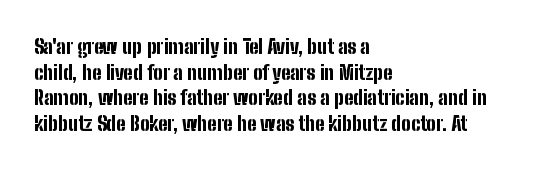
The letters stand straight up with perfectly vertical stems. The space directly below the letters is spotless. Letter spacing: default. Bold? Absolutely — the strokes are thick and heavy. The leading is moderate, giving the passage an even texture. The lines in this sample share a left origin and differ only in where they stop.
